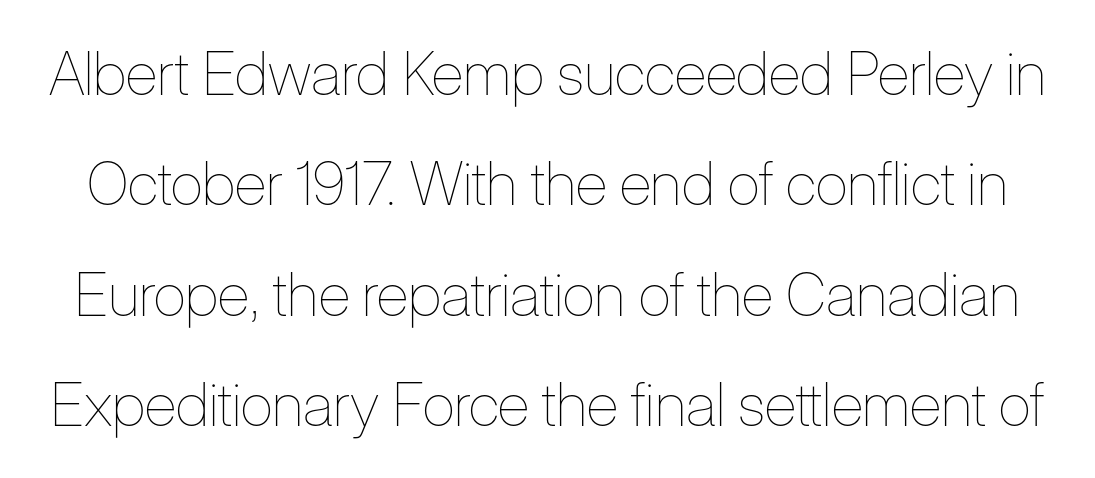
Q: Is the text bold? A: No.
Q: Is the text italic (slanted)? A: No, it is upright.
Q: Is the text underlined? A: No.
Q: Is the spacing between letters normal or unusually wide? A: Normal.
Q: Width (condensed, normal, or wide)? A: Condensed.
Q: Stroke contrast? A: Low.
Q: x-height? A: Medium.
Q: Monospaced? A: No.
